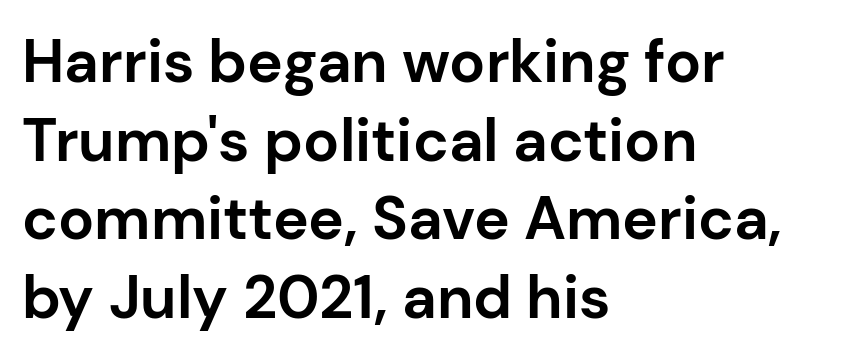
The image shows 60 px bold sans-serif type, upright; set left-aligned, normal line spacing (1.31x), normal letter spacing, not underlined; low stroke contrast and a medium x-height.
